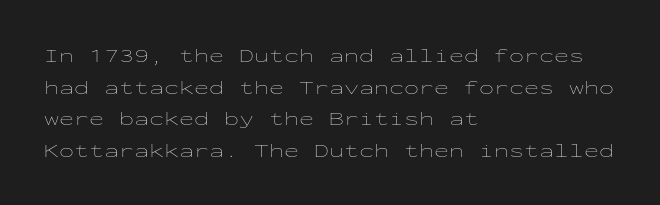
The image shows 20 px text type, upright; set left-aligned, normal line spacing (1.58x), normal letter spacing, not underlined.
